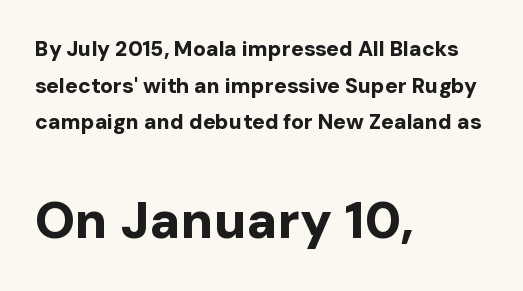
The image shows 52 px bold sans-serif type, upright; set left-aligned, line spacing 1.74x, normal letter spacing, not underlined; the second (bottom) block is 2.48x larger; low stroke contrast and a medium x-height.
